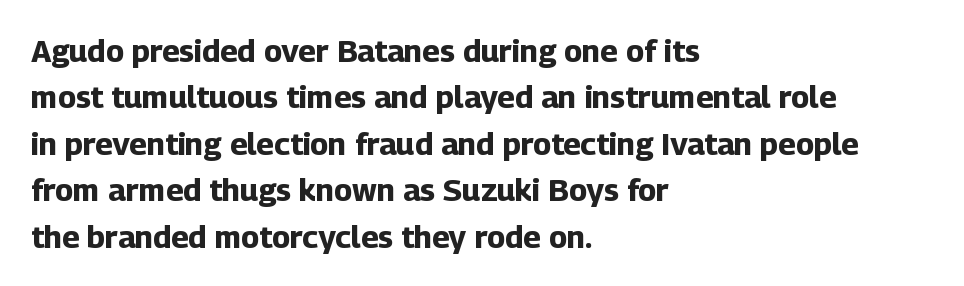
{"serif": "no", "italic": "no", "bold": "yes", "weight": "bold", "width": "normal", "stroke_contrast": "low", "x_height": "medium", "monospaced": "no", "underline": "no", "align": "left", "line_spacing": "normal", "line_spacing_ratio": 1.5, "letter_spacing": "normal", "letter_spacing_em": 0.0, "glyph_px": 31}
